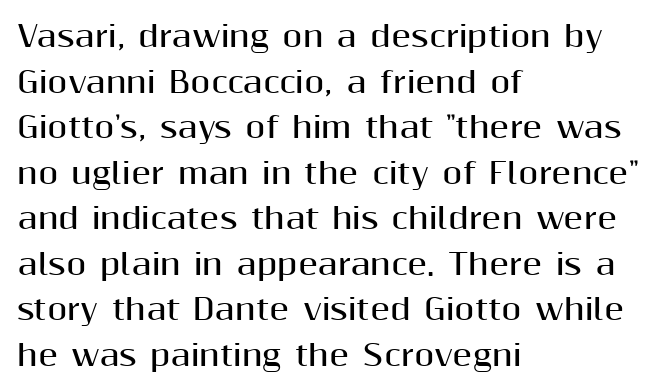
Regarding serifs, this sample does without them. Words appear dense and cohesive because spacing is normal. Looks like regular typesetting: each glyph gets only the width it needs. Does the weight exceed regular? Yes, all the way to bold. The paragraph has a hard left edge and a soft right edge. Compared with typical paragraphs, the rows here are spaced about the same.
